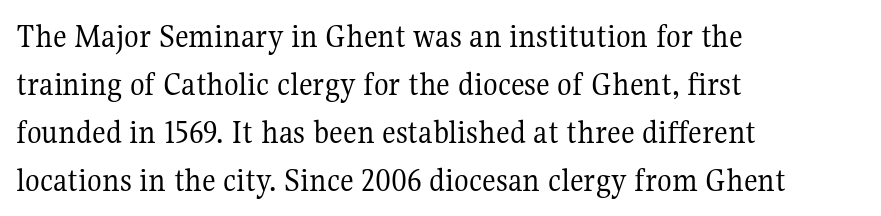
The image shows 34 px regular-weight serif type, upright; set left-aligned, normal line spacing (1.41x), normal letter spacing, not underlined; medium stroke contrast and a medium x-height.
